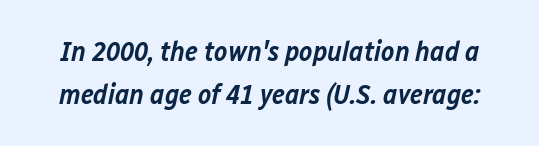
The image shows 28 px semibold type, italic (leaning right); set normal line spacing (1.53x), normal letter spacing, not underlined; low stroke contrast and a medium x-height.
